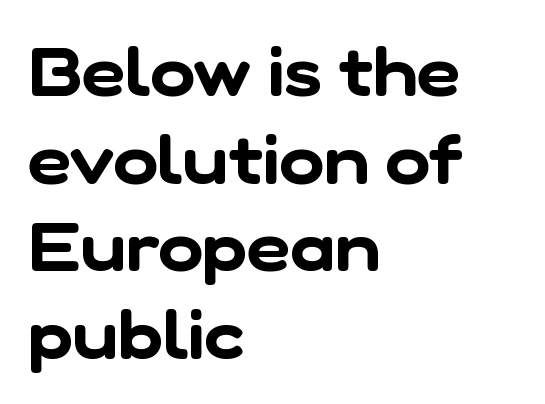
These lines are rendered in a variable-pitch font. How would I describe the line gaps? Plain and ordinary. The face used here is a sans, in the tradition of grotesques and geometrics. Which margin do the lines hug? The left one — the right edge is uneven. The gap between lines stays unmarked.
